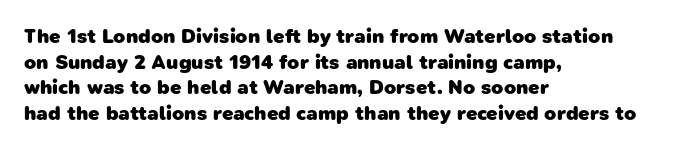
{"bold": "yes", "underline": "no", "align": "left", "line_spacing": "normal", "line_spacing_ratio": 1.28, "letter_spacing": "normal", "letter_spacing_em": 0.0, "glyph_px": 20}
